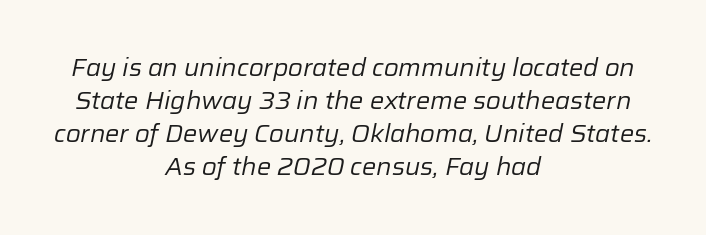
Q: Is the text bold? A: No.
Q: Is the text italic (slanted)? A: Yes, it leans right by about 12 degrees.
Q: Is the text underlined? A: No.
Q: How is the paragraph aligned? A: Centered.
Q: Is the spacing between letters normal or unusually wide? A: Normal.
Q: Is the spacing between lines tight, normal or loose? A: Normal.
